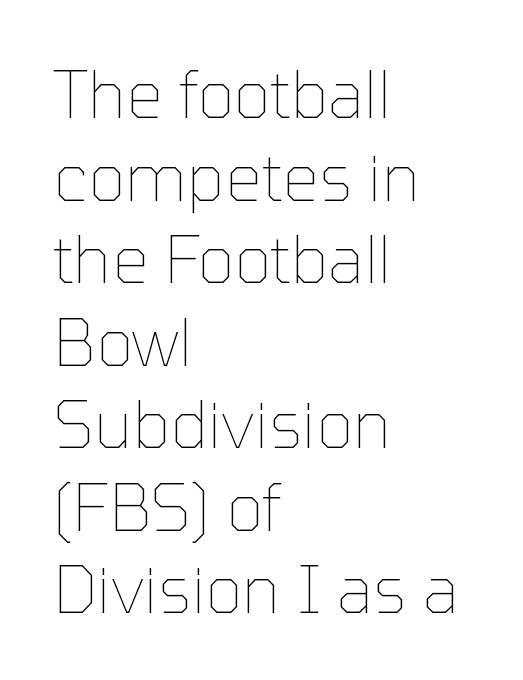
The image shows 65 px thin type, upright; set left-aligned, normal line spacing (1.27x), normal letter spacing, not underlined; low stroke contrast and a medium x-height.
